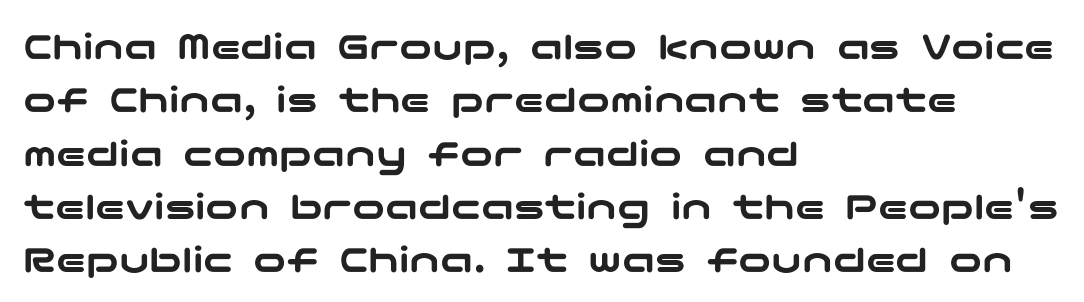
{"serif": "no", "italic": "no", "width": "wide", "stroke_contrast": "low", "x_height": "medium", "underline": "no", "align": "left", "line_spacing": "normal", "line_spacing_ratio": 1.3, "letter_spacing": "normal", "letter_spacing_em": 0.0, "glyph_px": 41}
